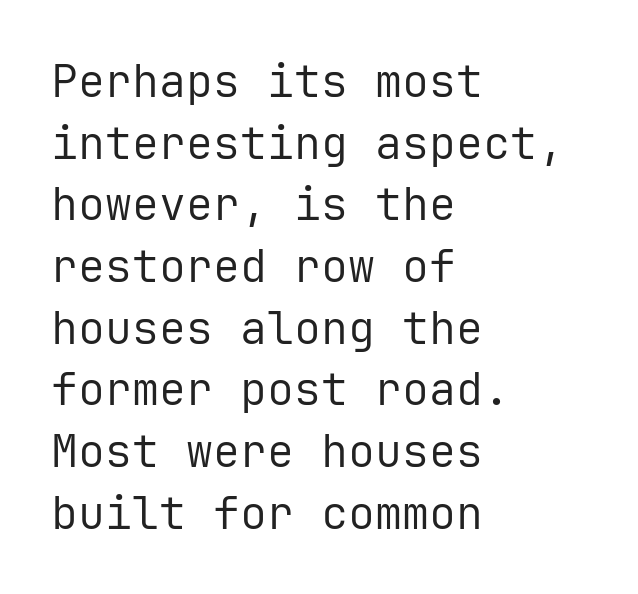
The image shows 45 px regular-weight sans-serif type, upright, monospaced; set left-aligned, normal line spacing (1.37x), normal letter spacing, not underlined; low stroke contrast and a medium x-height.
